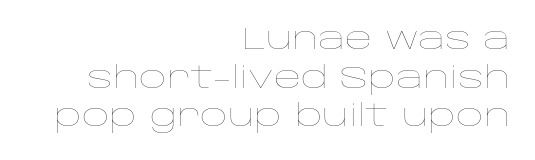
The space beneath each line is pristine and unruled. Reading down the block, your eye finds every line finishing at a fixed right position. In terms of posture, this sample is upright. You could call the tracking neutral — neither tight nor loose. Is this a fixed-width face? No — the glyphs have proportional, varying widths.
